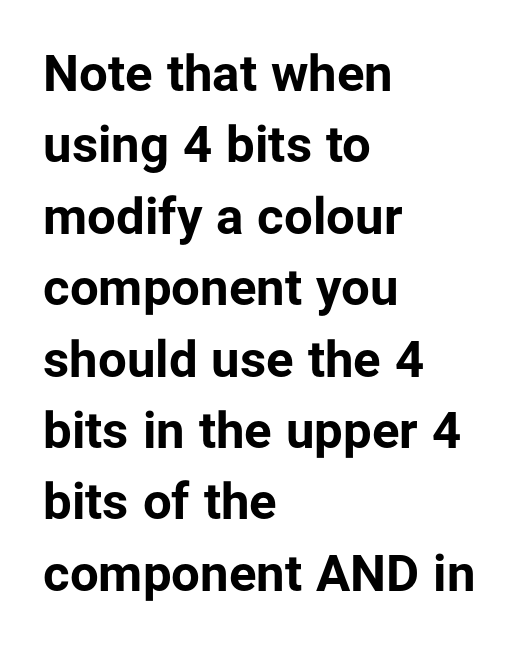
Style check: upright. Looks like regular typesetting: each glyph gets only the width it needs. One glance says typical: line gaps are just what's usual. This sample uses plain, unmodified letter spacing. Bare-footed words on every line. One-word summary of the alignment: left.
